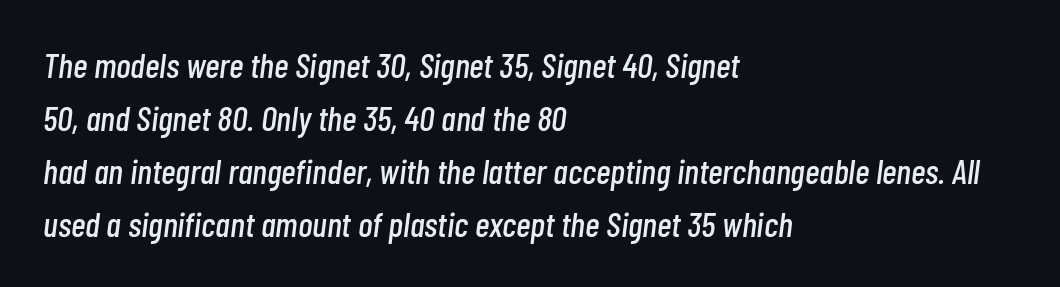
The image shows 35 px condensed type, italic (leaning right); set left-aligned, normal line spacing (1.51x), normal letter spacing, not underlined; low stroke contrast and a medium x-height.
